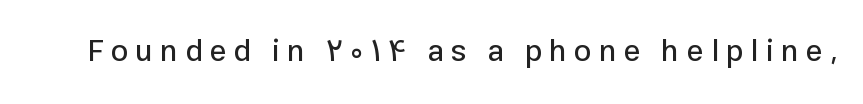
The image shows 31 px sans-serif type, upright; set unusually wide letter spacing (+0.23 em), not underlined; low stroke contrast and a medium x-height.
